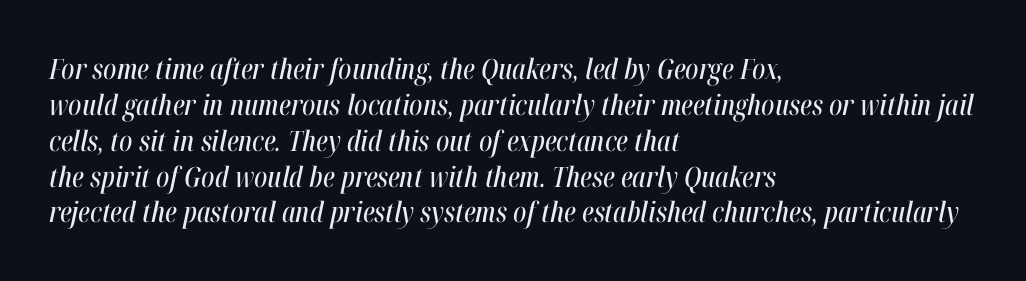
Q: Is the text italic (slanted)? A: Yes, it leans right by about 12 degrees.
Q: Is the text underlined? A: No.
Q: How is the paragraph aligned? A: Left-aligned.
Q: Is the spacing between letters normal or unusually wide? A: Normal.
Q: Is the spacing between lines tight, normal or loose? A: Normal.
Q: Width (condensed, normal, or wide)? A: Condensed.
Q: Stroke contrast? A: High.
Q: x-height? A: Medium.
Q: Monospaced? A: No.
